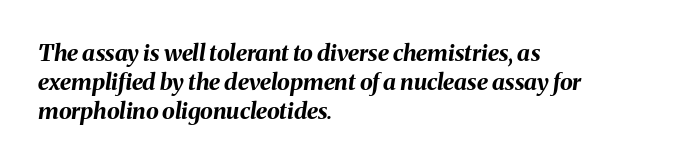
{"italic": "yes", "lean": "right", "slant_degrees": 8, "bold": "yes", "underline": "no", "align": "left", "line_spacing": "normal", "line_spacing_ratio": 1.26, "letter_spacing": "normal", "letter_spacing_em": 0.0, "glyph_px": 23}
